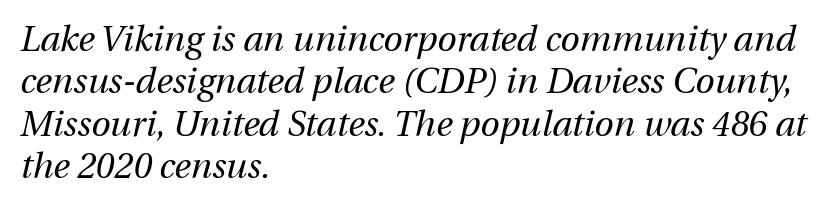
{"italic": "yes", "lean": "right", "slant_degrees": 12, "bold": "no", "weight": "regular", "width": "normal", "stroke_contrast": "medium", "x_height": "medium", "monospaced": "no", "underline": "no", "align": "left", "line_spacing_ratio": 1.21, "letter_spacing": "normal", "letter_spacing_em": 0.0, "glyph_px": 35}
